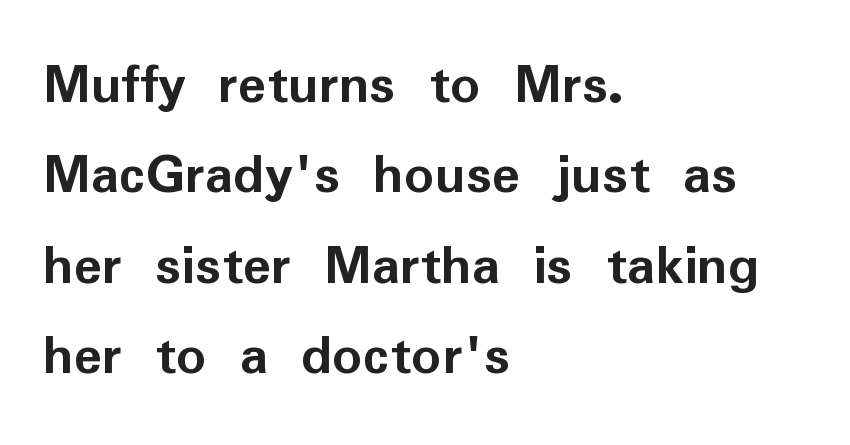
Weight check: bold — yes, fully. Nobody drew a line under any word here. In terms of letterform style, serifs are entirely absent. Words appear dense and cohesive because spacing is normal. Visually the block forms a straight wall on the left and a jagged coastline on the right.
